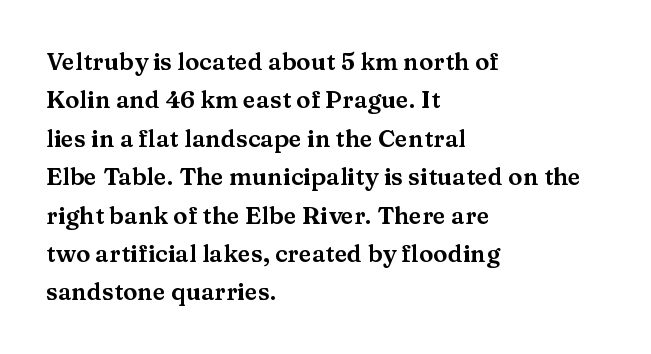
{"italic": "no", "underline": "no", "align": "left", "line_spacing": "normal", "line_spacing_ratio": 1.6, "letter_spacing": "normal", "letter_spacing_em": 0.0, "glyph_px": 24}
